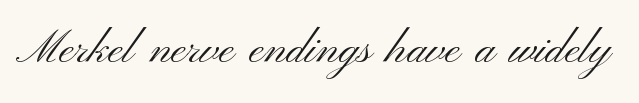
{"serif": "no", "bold": "no", "weight": "light", "width": "wide", "stroke_contrast": "medium", "x_height": "small", "monospaced": "no", "underline": "no", "letter_spacing": "normal", "letter_spacing_em": 0.0, "glyph_px": 45}
